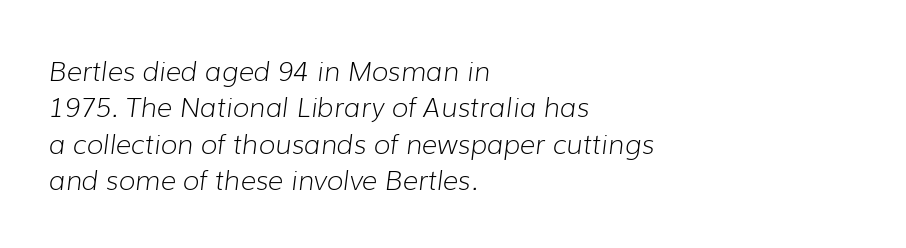
Q: Is the text bold? A: No.
Q: Is the text italic (slanted)? A: Yes, it leans right by about 7 degrees.
Q: Is the text underlined? A: No.
Q: How is the paragraph aligned? A: Left-aligned.
Q: Is the spacing between letters normal or unusually wide? A: Normal.
Q: Is the spacing between lines tight, normal or loose? A: Normal.
